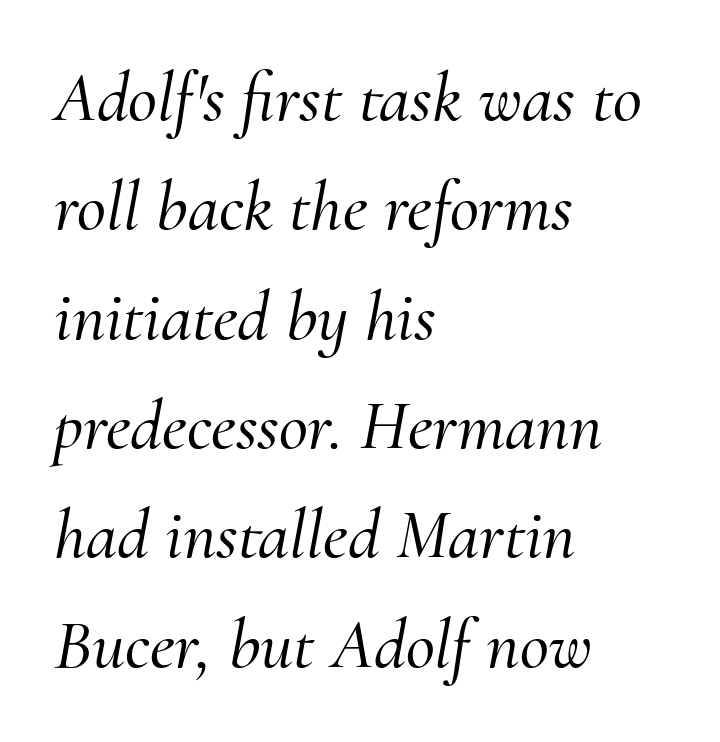
Q: Is the text italic (slanted)? A: Yes, it leans right by about 10 degrees.
Q: Is the typeface a serif or a sans-serif typeface? A: Serif.
Q: Is the text underlined? A: No.
Q: How is the paragraph aligned? A: Left-aligned.
Q: Is the spacing between letters normal or unusually wide? A: Normal.
Q: Is the spacing between lines tight, normal or loose? A: Normal.
Q: Width (condensed, normal, or wide)? A: Normal.
Q: Stroke contrast? A: Medium.
Q: x-height? A: Small.
Q: Monospaced? A: No.
